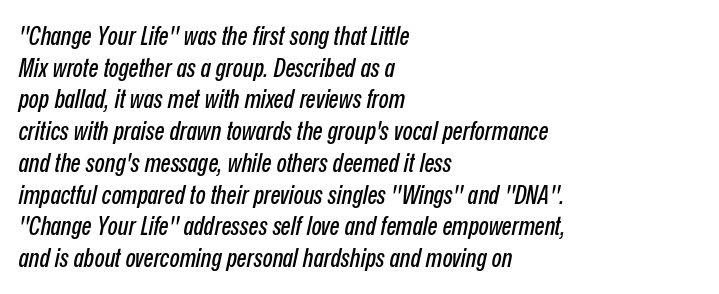
{"italic": "yes", "lean": "right", "slant_degrees": 12, "underline": "no", "align": "left", "line_spacing_ratio": 1.22, "letter_spacing": "normal", "letter_spacing_em": 0.0, "glyph_px": 26}
